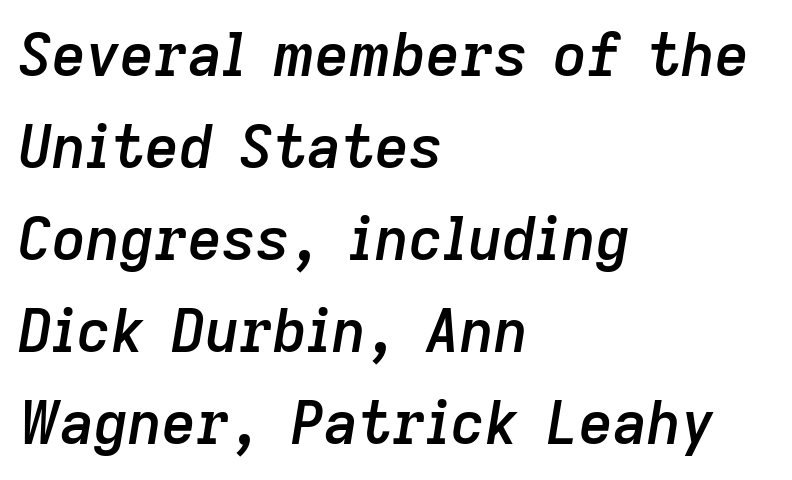
Q: Is the text bold? A: Semi-bold.
Q: Is the text italic (slanted)? A: Yes, it leans right by about 9 degrees.
Q: Is the text underlined? A: No.
Q: How is the paragraph aligned? A: Left-aligned.
Q: Is the spacing between letters normal or unusually wide? A: Normal.
Q: Is the spacing between lines tight, normal or loose? A: Normal.
Q: Width (condensed, normal, or wide)? A: Normal.
Q: Stroke contrast? A: Low.
Q: x-height? A: Medium.
Q: Monospaced? A: No.
